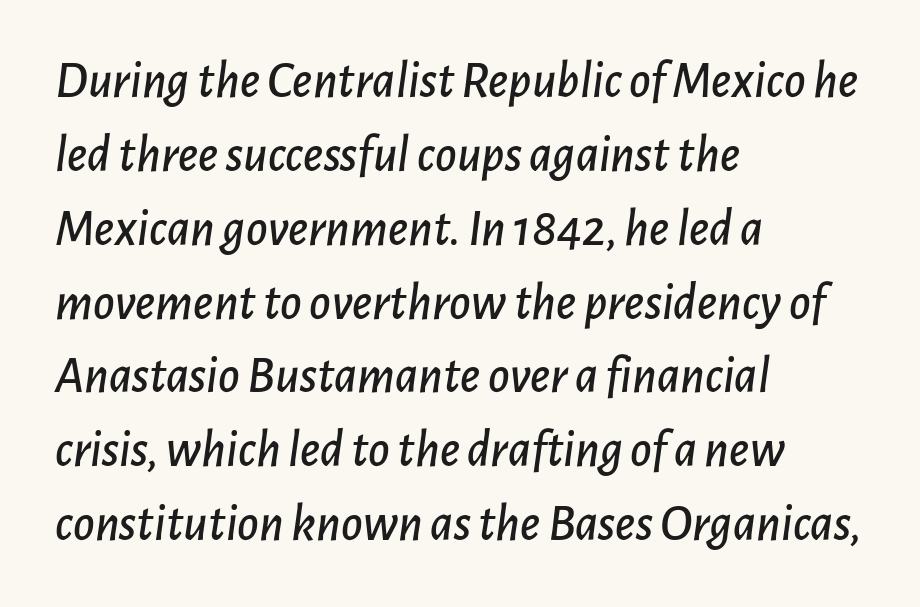
Q: Is the text italic (slanted)? A: Yes, it leans right by about 7 degrees.
Q: Is the text underlined? A: No.
Q: How is the paragraph aligned? A: Left-aligned.
Q: Is the spacing between letters normal or unusually wide? A: Normal.
Q: Is the spacing between lines tight, normal or loose? A: Normal.
Q: Width (condensed, normal, or wide)? A: Normal.
Q: Stroke contrast? A: Low.
Q: x-height? A: Medium.
Q: Monospaced? A: No.
